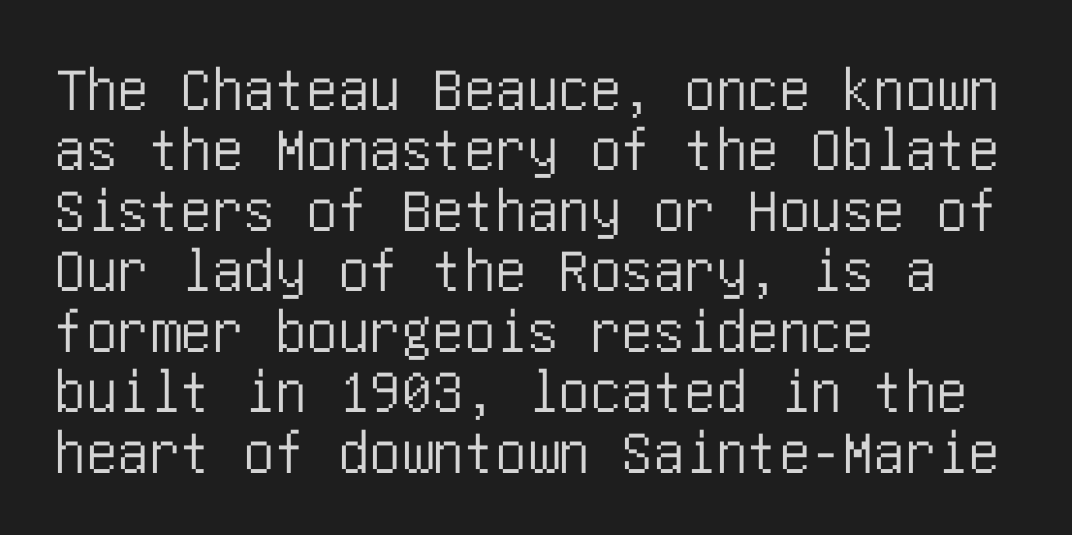
The image shows 63 px condensed sans-serif type, upright; set left-aligned, tight line spacing (0.96x), normal letter spacing, not underlined; low stroke contrast and a large x-height.
